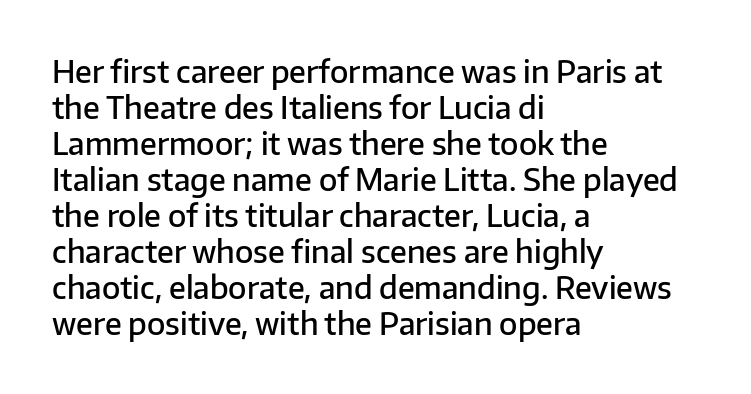
Q: Is the text bold? A: Semi-bold.
Q: Is the text italic (slanted)? A: No, it is upright.
Q: Is the typeface a serif or a sans-serif typeface? A: Sans-serif.
Q: Is the text underlined? A: No.
Q: How is the paragraph aligned? A: Left-aligned.
Q: Is the spacing between letters normal or unusually wide? A: Normal.
Q: Width (condensed, normal, or wide)? A: Normal.
Q: Stroke contrast? A: Low.
Q: x-height? A: Medium.
Q: Monospaced? A: No.
